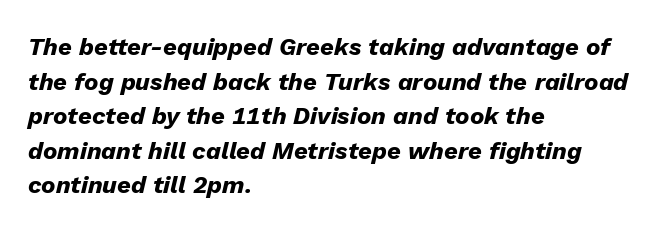
The image shows 24 px bold type, italic (leaning right); set left-aligned, normal line spacing (1.44x), normal letter spacing, not underlined.
